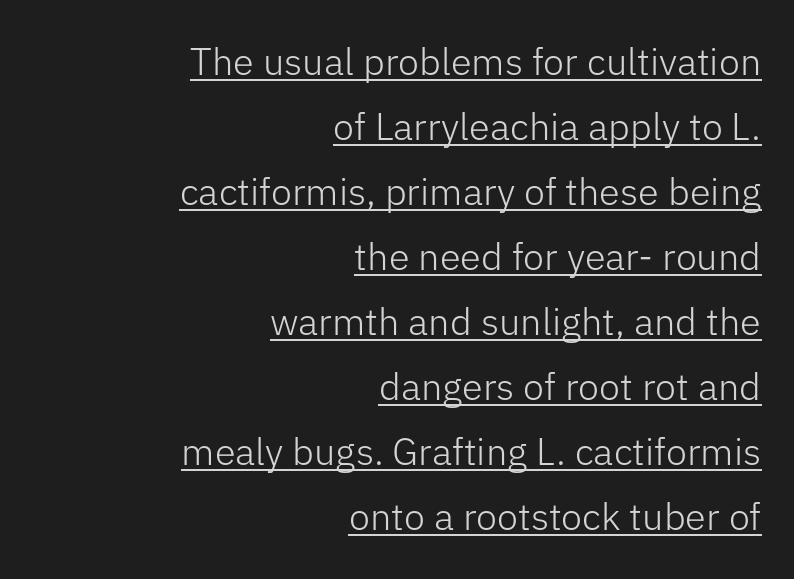
Q: Is the text bold? A: No.
Q: Is the text italic (slanted)? A: No, it is upright.
Q: Is the typeface a serif or a sans-serif typeface? A: Sans-serif.
Q: Is the text underlined? A: Yes.
Q: How is the paragraph aligned? A: Right-aligned.
Q: Is the spacing between letters normal or unusually wide? A: Normal.
Q: Width (condensed, normal, or wide)? A: Normal.
Q: Stroke contrast? A: Low.
Q: x-height? A: Medium.
Q: Monospaced? A: No.
